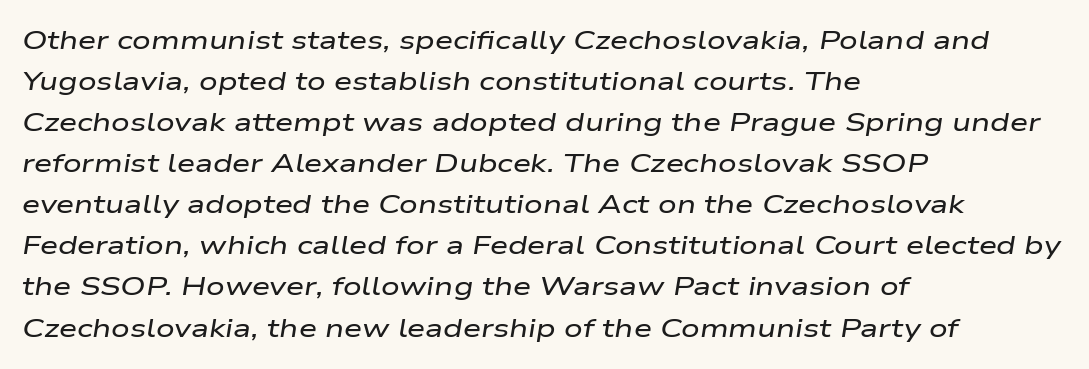
{"italic": "yes", "lean": "right", "slant_degrees": 9, "underline": "no", "align": "left", "line_spacing": "normal", "line_spacing_ratio": 1.58, "letter_spacing": "normal", "letter_spacing_em": 0.0, "glyph_px": 26}
